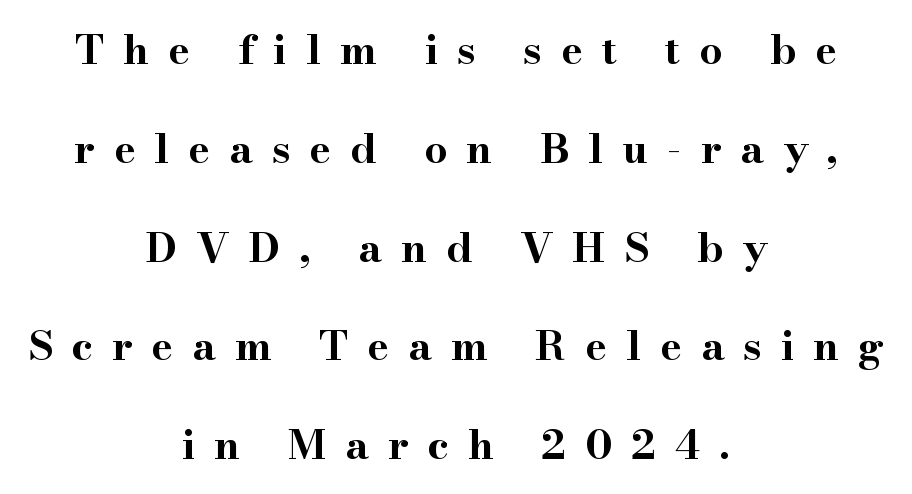
Q: Is the text bold? A: Yes.
Q: Is the text italic (slanted)? A: No, it is upright.
Q: Is the typeface a serif or a sans-serif typeface? A: Serif.
Q: Is the text underlined? A: No.
Q: How is the paragraph aligned? A: Centered.
Q: Is the spacing between letters normal or unusually wide? A: Unusually wide.
Q: Is the spacing between lines tight, normal or loose? A: Loose.
Q: Width (condensed, normal, or wide)? A: Wide.
Q: Stroke contrast? A: High.
Q: x-height? A: Small.
Q: Monospaced? A: No.
